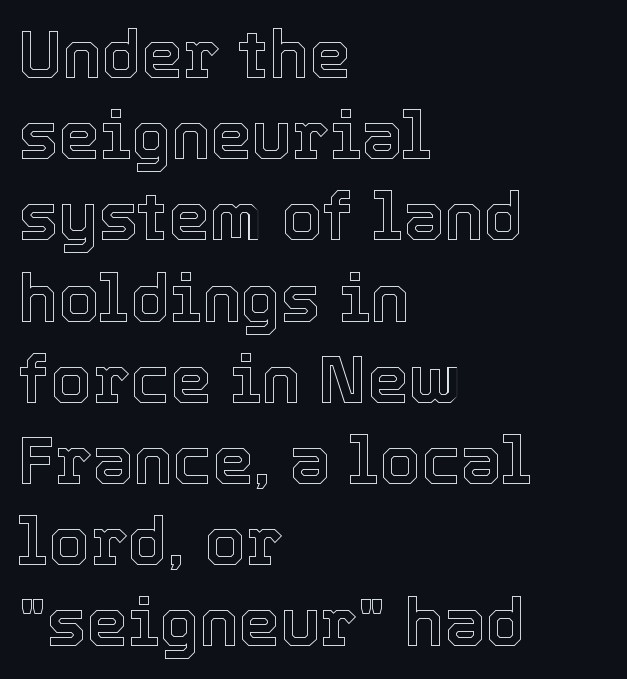
The image shows 66 px text type, upright; set left-aligned, line spacing 1.23x, normal letter spacing, not underlined; a medium x-height.
